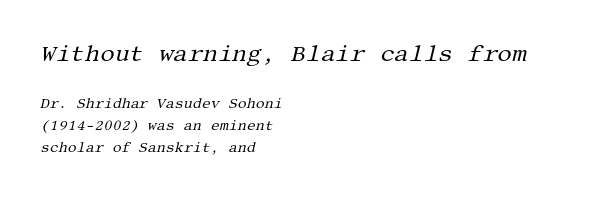
{"italic": "yes", "lean": "right", "slant_degrees": 13, "bold": "no", "underline": "no", "align": "left", "line_spacing": "normal", "line_spacing_ratio": 1.59, "letter_spacing": "normal", "letter_spacing_em": 0.0, "larger_block": "first", "size_ratio": 1.64, "glyph_px": 23}
